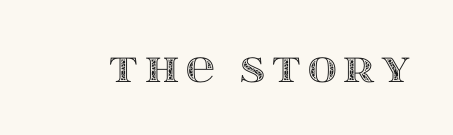
The axis of the letterforms is exactly vertical. Clear beneath every line of the passage. This sample has the flowing, uneven cadence of proportional lettering.
